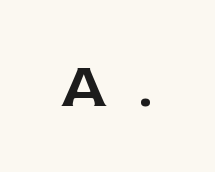
The image shows 63 px sans-serif type, upright; set unusually wide letter spacing (+0.49 em), not underlined; low stroke contrast and a medium x-height.
